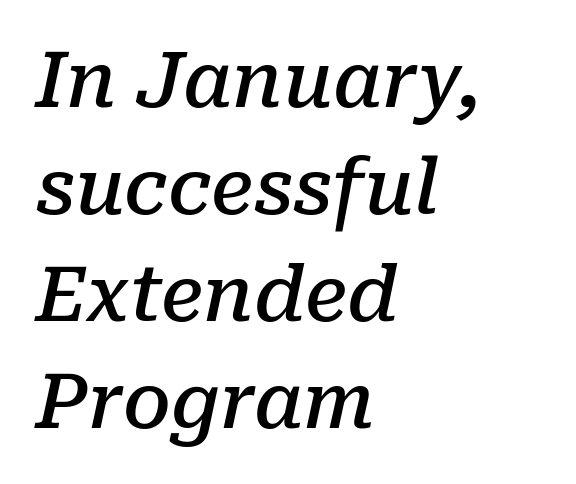
Q: Is the text bold? A: Semi-bold.
Q: Is the text italic (slanted)? A: Yes, it leans right by about 10 degrees.
Q: Is the typeface a serif or a sans-serif typeface? A: Serif.
Q: Is the text underlined? A: No.
Q: How is the paragraph aligned? A: Left-aligned.
Q: Is the spacing between letters normal or unusually wide? A: Normal.
Q: Is the spacing between lines tight, normal or loose? A: Normal.
Q: Width (condensed, normal, or wide)? A: Normal.
Q: Stroke contrast? A: Low.
Q: x-height? A: Medium.
Q: Monospaced? A: No.
